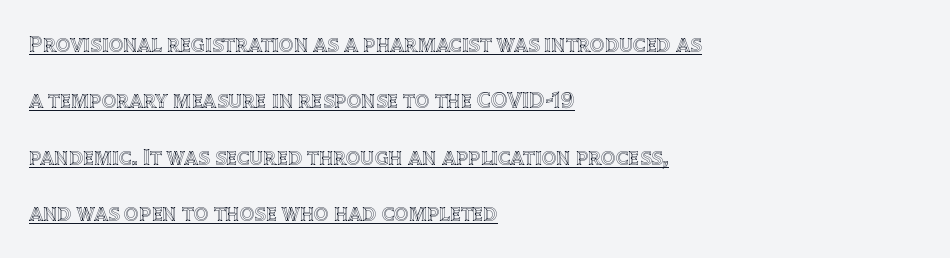
Rows of type keep a wide berth in the vertical direction. The lines are quadded left. Rendered with straight, roman letterforms. In terms of letterspacing, this is plain default setting. The rendered words wear a rule along their underside.
